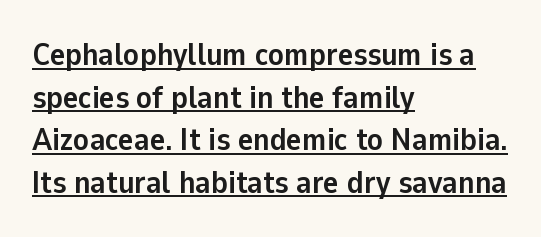
The image shows 32 px semibold sans-serif type, upright; set left-aligned, normal line spacing (1.33x), normal letter spacing, underlined; low stroke contrast and a medium x-height.
